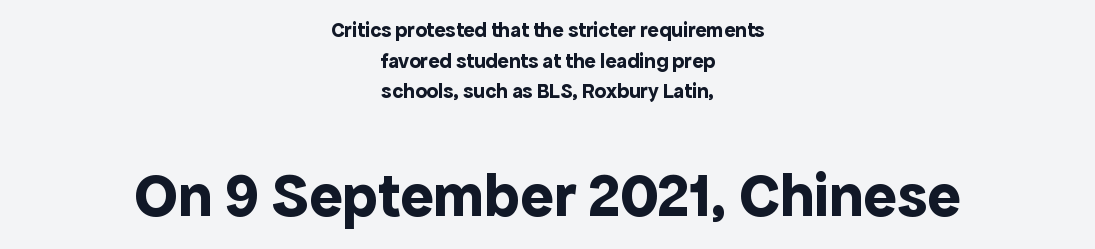
Quick note: underline off. Between these two stacked blocks, the lower one wins on size. Honestly, the letter spacing is just normal — you wouldn't notice it. Each new line begins a customary step beneath the previous one.
